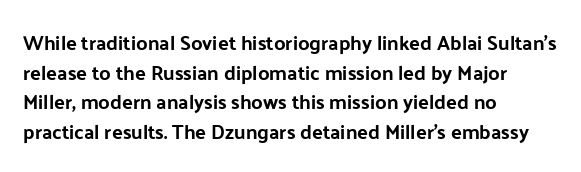
The image shows 20 px text type, upright; set left-aligned, normal line spacing (1.48x), normal letter spacing, not underlined.
